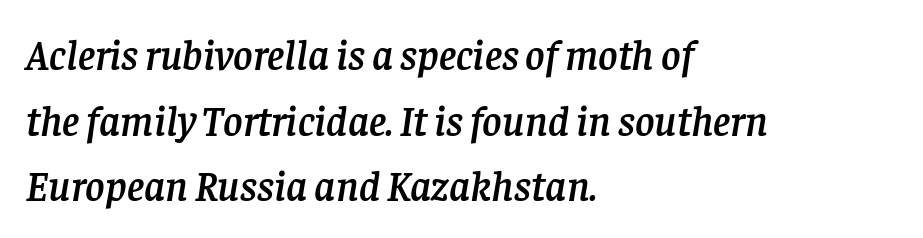
{"serif": "yes", "italic": "yes", "lean": "right", "slant_degrees": 8, "width": "normal", "stroke_contrast": "low", "x_height": "large", "monospaced": "no", "underline": "no", "align": "left", "line_spacing": "normal", "line_spacing_ratio": 1.56, "letter_spacing": "normal", "letter_spacing_em": 0.0, "glyph_px": 42}
